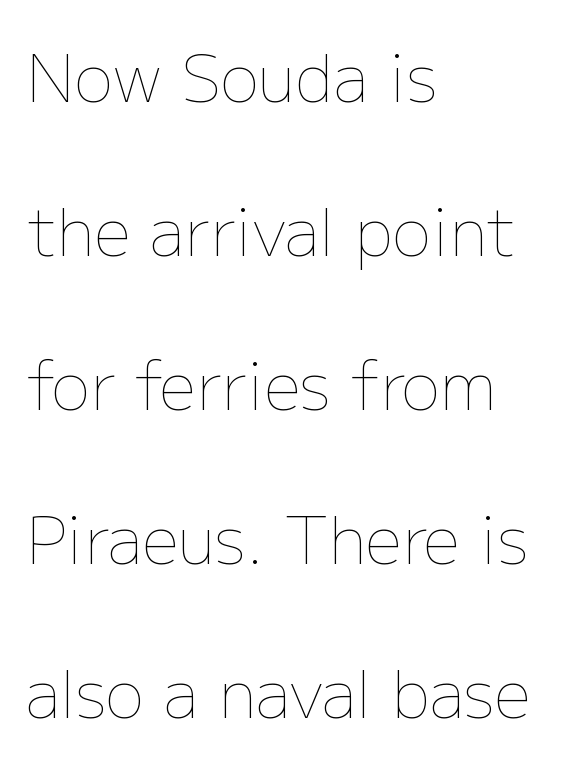
Q: Is the text bold? A: No.
Q: Is the text italic (slanted)? A: No, it is upright.
Q: Is the text underlined? A: No.
Q: How is the paragraph aligned? A: Left-aligned.
Q: Is the spacing between letters normal or unusually wide? A: Normal.
Q: Is the spacing between lines tight, normal or loose? A: Loose.
Q: Width (condensed, normal, or wide)? A: Normal.
Q: Stroke contrast? A: Low.
Q: x-height? A: Medium.
Q: Monospaced? A: No.
